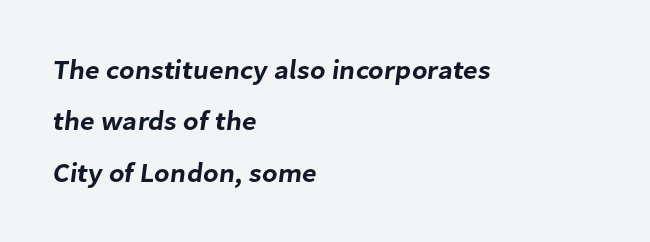
Q: Is the text underlined? A: No.
Q: How is the paragraph aligned? A: Left-aligned.
Q: Is the spacing between letters normal or unusually wide? A: Normal.
Q: Is the spacing between lines tight, normal or loose? A: Loose.
